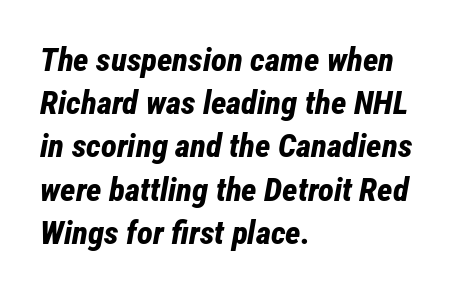
The image shows 33 px bold, condensed type, italic (leaning right); set left-aligned, normal line spacing (1.31x), normal letter spacing, not underlined; low stroke contrast and a medium x-height.
